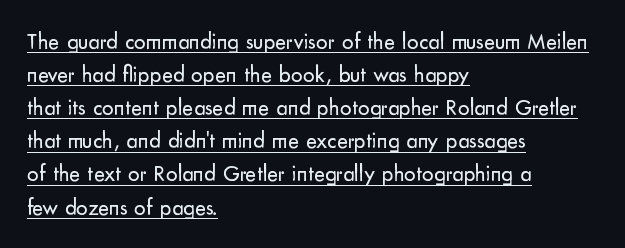
Q: Is the text bold? A: No.
Q: Is the text italic (slanted)? A: No, it is upright.
Q: Is the text underlined? A: Yes.
Q: How is the paragraph aligned? A: Left-aligned.
Q: Is the spacing between letters normal or unusually wide? A: Normal.
Q: Is the spacing between lines tight, normal or loose? A: Normal.
